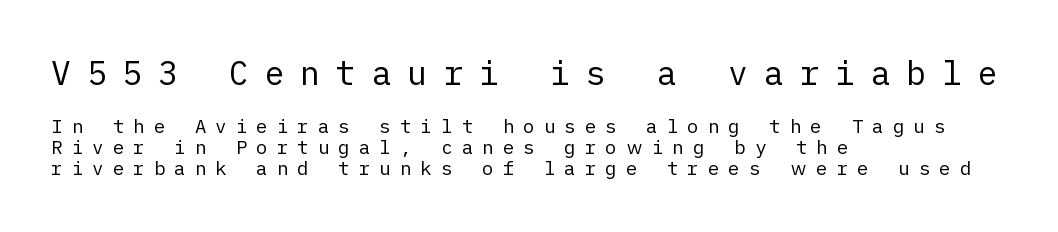
Q: Is the text bold? A: No.
Q: Is the text italic (slanted)? A: No, it is upright.
Q: Is the typeface a serif or a sans-serif typeface? A: Sans-serif.
Q: Is the text underlined? A: No.
Q: How is the paragraph aligned? A: Left-aligned.
Q: Is the spacing between letters normal or unusually wide? A: Unusually wide.
Q: Is the spacing between lines tight, normal or loose? A: Tight.
Q: Which block of text is set in a larger size, the first (top) or the second (bottom)? A: The first (top) one.
Q: Width (condensed, normal, or wide)? A: Normal.
Q: Stroke contrast? A: Low.
Q: x-height? A: Medium.
